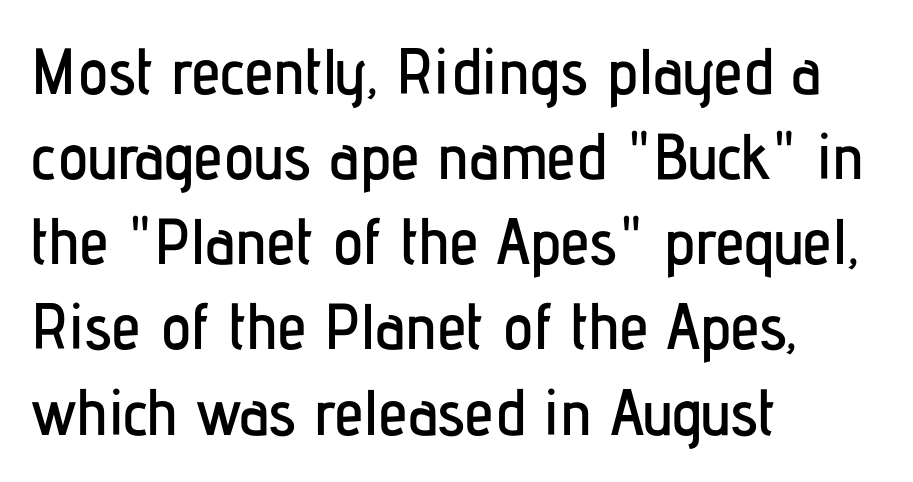
Q: Is the text italic (slanted)? A: No, it is upright.
Q: Is the typeface a serif or a sans-serif typeface? A: Sans-serif.
Q: Is the text underlined? A: No.
Q: How is the paragraph aligned? A: Left-aligned.
Q: Is the spacing between letters normal or unusually wide? A: Normal.
Q: Is the spacing between lines tight, normal or loose? A: Normal.
Q: Width (condensed, normal, or wide)? A: Condensed.
Q: Stroke contrast? A: Low.
Q: x-height? A: Medium.
Q: Monospaced? A: No.
